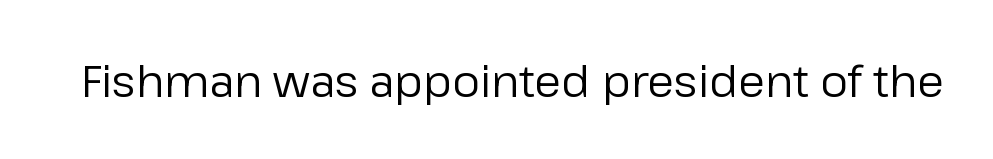
{"serif": "no", "italic": "no", "bold": "no", "weight": "regular", "width": "normal", "stroke_contrast": "low", "x_height": "medium", "monospaced": "no", "underline": "no", "letter_spacing": "normal", "letter_spacing_em": 0.0, "glyph_px": 44}
